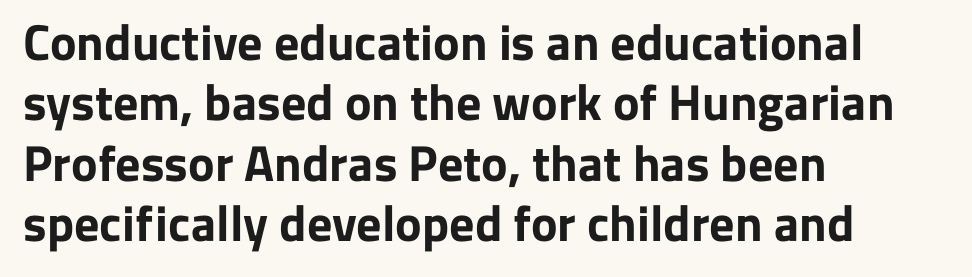
Q: Is the text bold? A: Yes.
Q: Is the text italic (slanted)? A: No, it is upright.
Q: Is the typeface a serif or a sans-serif typeface? A: Sans-serif.
Q: Is the text underlined? A: No.
Q: How is the paragraph aligned? A: Left-aligned.
Q: Is the spacing between letters normal or unusually wide? A: Normal.
Q: Width (condensed, normal, or wide)? A: Normal.
Q: Stroke contrast? A: Low.
Q: x-height? A: Medium.
Q: Monospaced? A: No.
